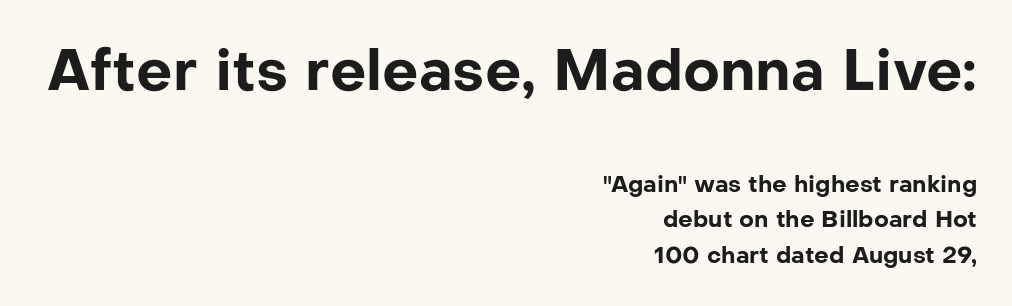
{"serif": "no", "italic": "no", "bold": "yes", "weight": "bold", "width": "normal", "stroke_contrast": "low", "x_height": "medium", "monospaced": "no", "underline": "no", "align": "right", "line_spacing": "normal", "line_spacing_ratio": 1.56, "letter_spacing": "normal", "letter_spacing_em": 0.0, "larger_block": "first", "size_ratio": 2.48, "glyph_px": 57}
